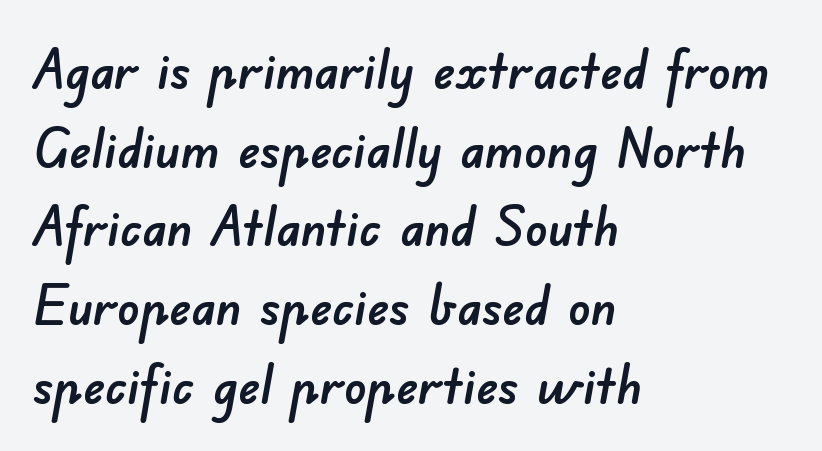
The image shows 55 px sans-serif type; set left-aligned, normal line spacing (1.43x), normal letter spacing, not underlined; low stroke contrast and a small x-height.
